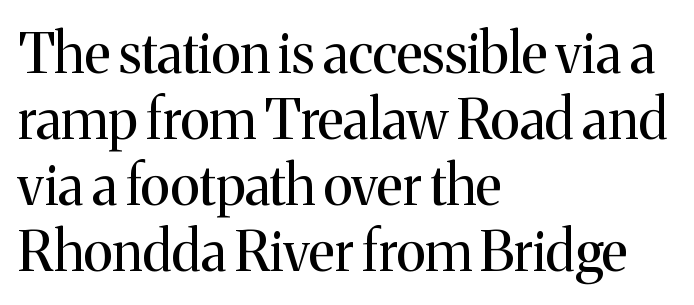
{"serif": "yes", "italic": "no", "bold": "no", "weight": "regular", "width": "normal", "stroke_contrast": "medium", "x_height": "medium", "monospaced": "no", "underline": "no", "align": "left", "line_spacing_ratio": 1.2, "letter_spacing": "normal", "letter_spacing_em": 0.0, "glyph_px": 55}
